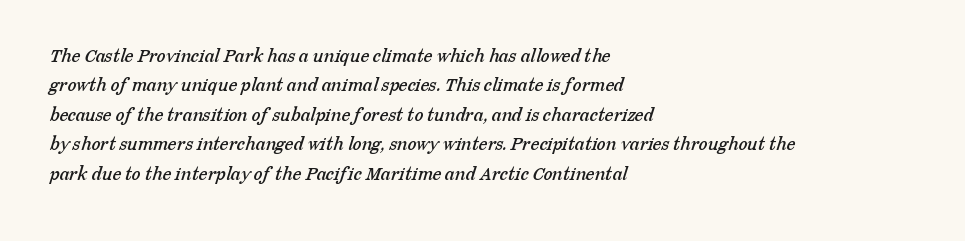
Q: Is the text underlined? A: No.
Q: How is the paragraph aligned? A: Left-aligned.
Q: Is the spacing between letters normal or unusually wide? A: Normal.
Q: Is the spacing between lines tight, normal or loose? A: Normal.
